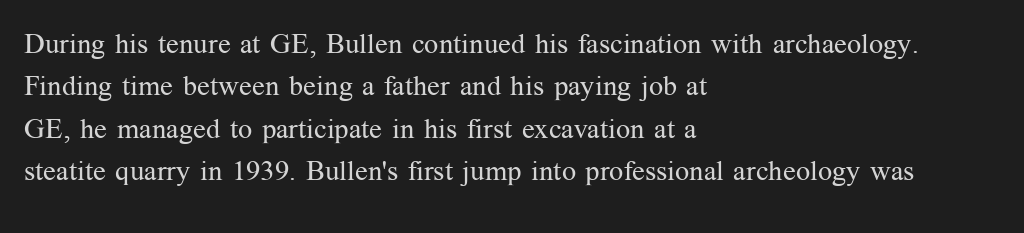
Q: Is the text bold? A: No.
Q: Is the text italic (slanted)? A: No, it is upright.
Q: Is the typeface a serif or a sans-serif typeface? A: Serif.
Q: Is the text underlined? A: No.
Q: How is the paragraph aligned? A: Left-aligned.
Q: Is the spacing between letters normal or unusually wide? A: Normal.
Q: Is the spacing between lines tight, normal or loose? A: Normal.
Q: Width (condensed, normal, or wide)? A: Normal.
Q: Stroke contrast? A: Medium.
Q: x-height? A: Medium.
Q: Monospaced? A: No.
